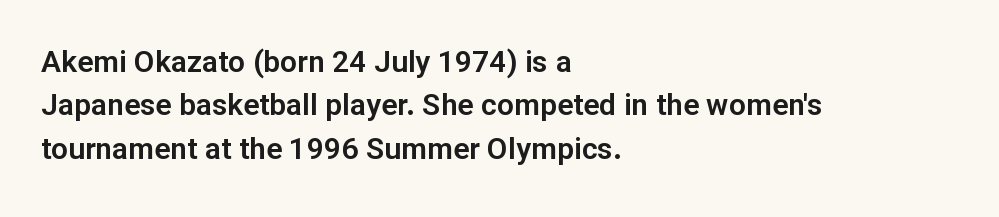
Looks like regular typesetting: each glyph gets only the width it needs. Clear beneath every line of the passage. This sample uses a sans-serif face. The leading is moderate, giving the passage an even texture. Tracking value appears to be zero — textbook default spacing.
